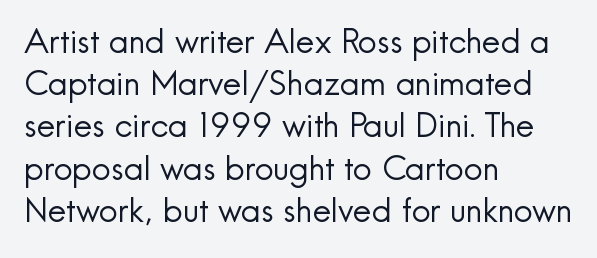
The typesetter chose a ragged-right arrangement here. Line spacing here is normal. The type sits square on the baseline with zero lean. Standard letterfit; no display-style spreading of the glyphs. Regarding serifs, this sample does without them.
